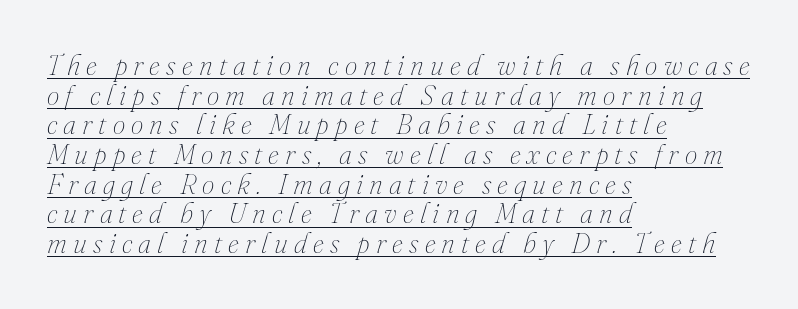
The image shows 28 px thin type, italic (leaning right); set left-aligned, tight line spacing (1.06x), unusually wide letter spacing (+0.22 em), underlined; medium stroke contrast and a small x-height.
